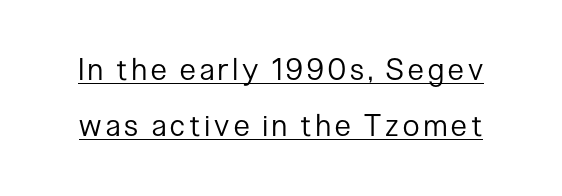
The image shows 30 px regular-weight, condensed sans-serif type, upright; set line spacing 1.88x, underlined; low stroke contrast and a medium x-height.
